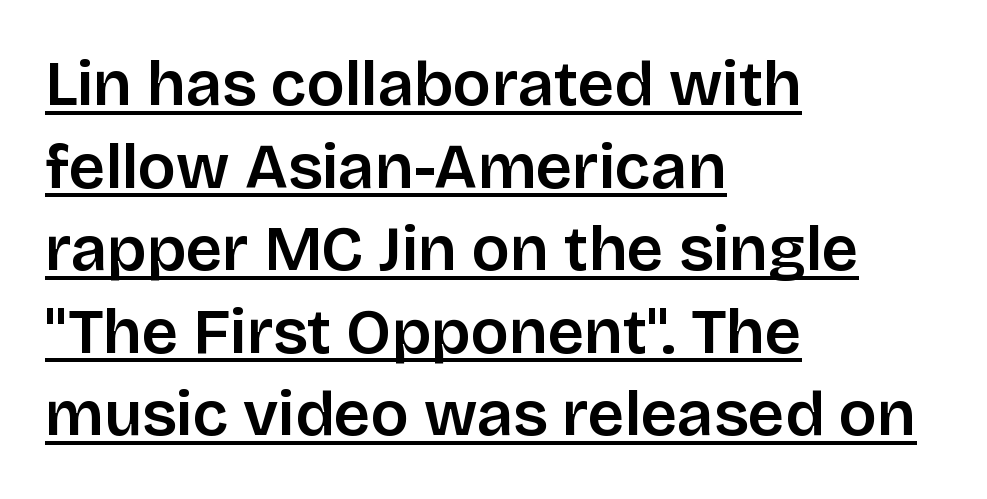
{"serif": "no", "italic": "no", "bold": "semi", "weight": "semibold", "width": "normal", "stroke_contrast": "low", "x_height": "large", "monospaced": "no", "underline": "yes", "align": "left", "line_spacing": "normal", "line_spacing_ratio": 1.29, "letter_spacing": "normal", "letter_spacing_em": 0.0, "glyph_px": 64}
